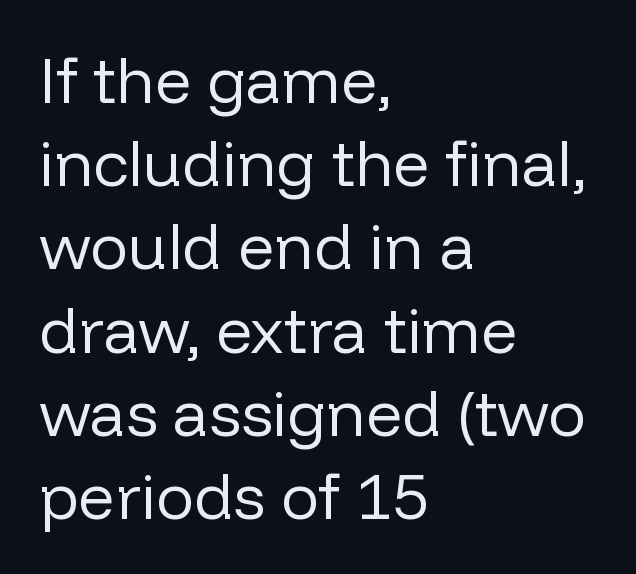
Q: Is the text bold? A: No.
Q: Is the text italic (slanted)? A: No, it is upright.
Q: Is the typeface a serif or a sans-serif typeface? A: Sans-serif.
Q: Is the text underlined? A: No.
Q: How is the paragraph aligned? A: Left-aligned.
Q: Is the spacing between letters normal or unusually wide? A: Normal.
Q: Is the spacing between lines tight, normal or loose? A: Normal.
Q: Width (condensed, normal, or wide)? A: Normal.
Q: Stroke contrast? A: Low.
Q: x-height? A: Medium.
Q: Monospaced? A: No.
